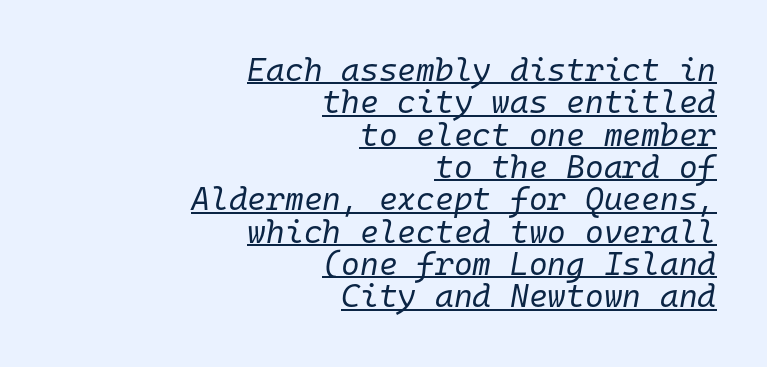
{"italic": "yes", "lean": "right", "slant_degrees": 10, "bold": "no", "weight": "regular", "width": "normal", "stroke_contrast": "low", "x_height": "medium", "monospaced": "yes", "underline": "yes", "align": "right", "line_spacing": "tight", "line_spacing_ratio": 1.01, "letter_spacing": "normal", "letter_spacing_em": 0.0, "glyph_px": 32}
